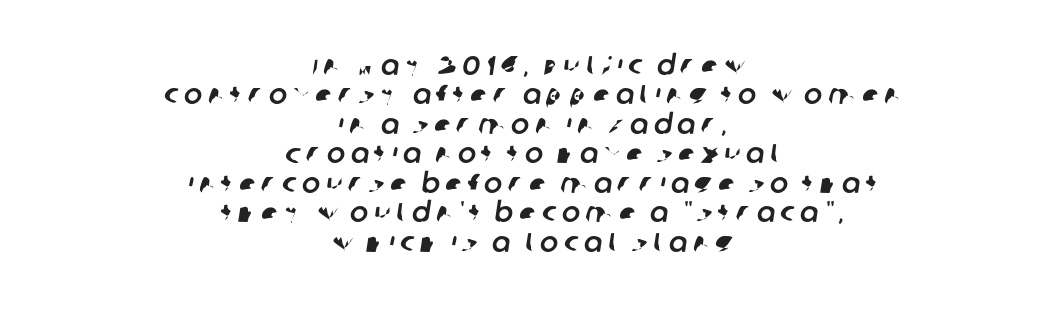
The image shows 27 px text type; set centered, tight line spacing (1.09x), unusually wide letter spacing (+0.21 em), not underlined.
